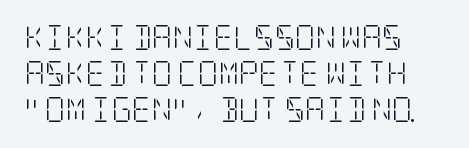
{"italic": "no", "bold": "no", "underline": "no", "line_spacing": "normal", "line_spacing_ratio": 1.45, "letter_spacing": "normal", "letter_spacing_em": 0.0, "glyph_px": 25}
